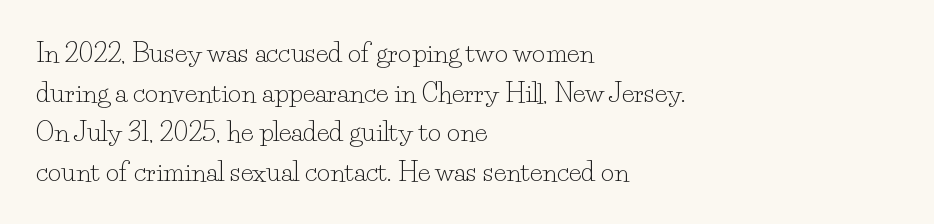
{"italic": "no", "bold": "no", "underline": "no", "align": "left", "line_spacing": "normal", "line_spacing_ratio": 1.52, "letter_spacing": "normal", "letter_spacing_em": 0.0, "glyph_px": 26}
